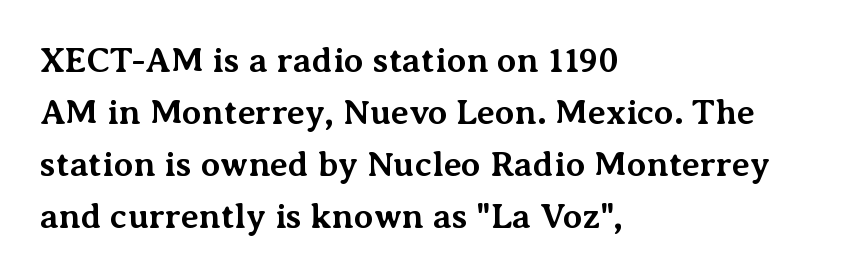
The image shows 35 px bold serif type, upright; set left-aligned, normal line spacing (1.49x), normal letter spacing, not underlined; medium stroke contrast and a medium x-height.
